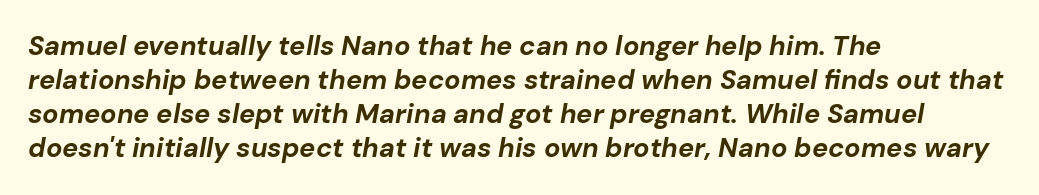
Q: Is the text bold? A: Yes.
Q: Is the text italic (slanted)? A: Yes, it leans right by about 10 degrees.
Q: Is the text underlined? A: No.
Q: How is the paragraph aligned? A: Left-aligned.
Q: Is the spacing between letters normal or unusually wide? A: Normal.
Q: Is the spacing between lines tight, normal or loose? A: Normal.
